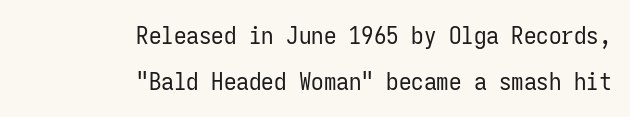
Q: Is the text bold? A: No.
Q: Is the text italic (slanted)? A: No, it is upright.
Q: Is the text underlined? A: No.
Q: How is the paragraph aligned? A: Right-aligned.
Q: Is the spacing between letters normal or unusually wide? A: Normal.
